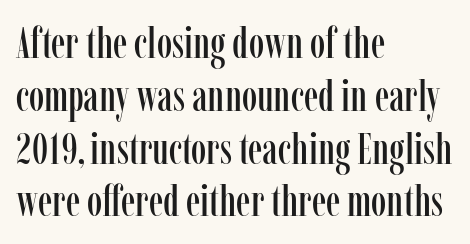
{"serif": "yes", "italic": "no", "width": "condensed", "stroke_contrast": "low", "x_height": "medium", "monospaced": "no", "underline": "no", "align": "left", "line_spacing_ratio": 1.2, "letter_spacing": "normal", "letter_spacing_em": 0.0, "glyph_px": 44}
